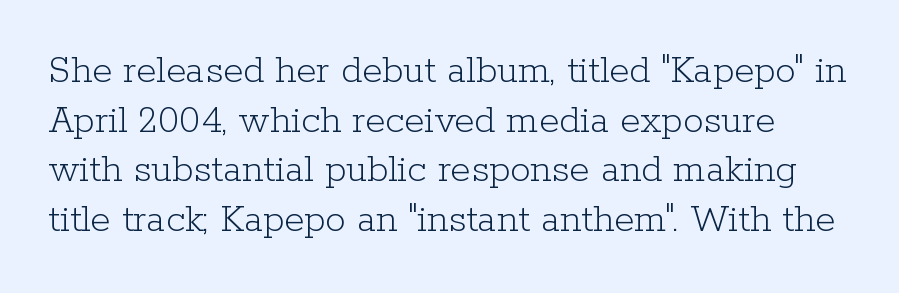
{"serif": "yes", "italic": "no", "bold": "no", "weight": "light", "width": "normal", "stroke_contrast": "low", "x_height": "medium", "monospaced": "no", "underline": "no", "line_spacing_ratio": 1.21, "letter_spacing": "normal", "letter_spacing_em": 0.0, "glyph_px": 41}
